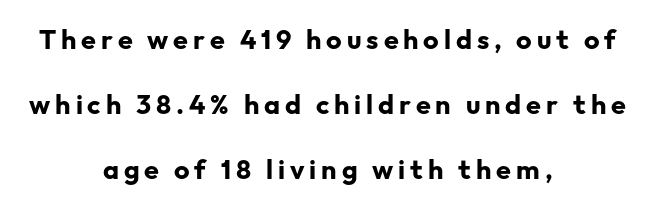
Q: Is the text bold? A: Yes.
Q: Is the text italic (slanted)? A: No, it is upright.
Q: Is the text underlined? A: No.
Q: How is the paragraph aligned? A: Centered.
Q: Is the spacing between lines tight, normal or loose? A: Loose.
